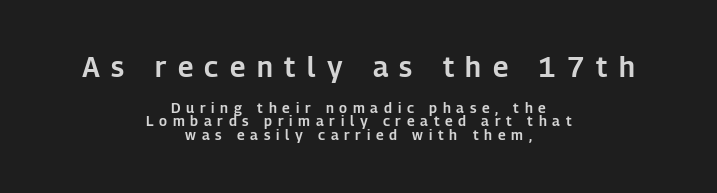
Q: Is the text italic (slanted)? A: No, it is upright.
Q: Is the typeface a serif or a sans-serif typeface? A: Sans-serif.
Q: Is the text underlined? A: No.
Q: How is the paragraph aligned? A: Centered.
Q: Is the spacing between letters normal or unusually wide? A: Unusually wide.
Q: Is the spacing between lines tight, normal or loose? A: Tight.
Q: Which block of text is set in a larger size, the first (top) or the second (bottom)? A: The first (top) one.
Q: Width (condensed, normal, or wide)? A: Normal.
Q: Stroke contrast? A: Low.
Q: x-height? A: Medium.
Q: Monospaced? A: No.
